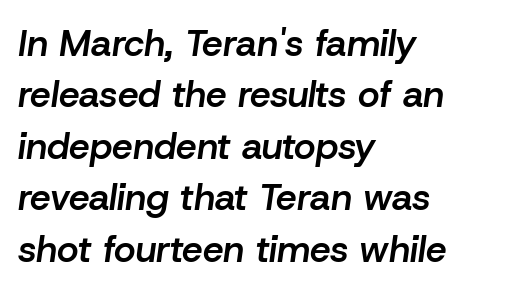
Q: Is the text bold? A: Semi-bold.
Q: Is the text italic (slanted)? A: Yes, it leans right by about 8 degrees.
Q: Is the text underlined? A: No.
Q: How is the paragraph aligned? A: Left-aligned.
Q: Is the spacing between letters normal or unusually wide? A: Normal.
Q: Is the spacing between lines tight, normal or loose? A: Normal.
Q: Width (condensed, normal, or wide)? A: Normal.
Q: Stroke contrast? A: Low.
Q: x-height? A: Medium.
Q: Monospaced? A: No.
